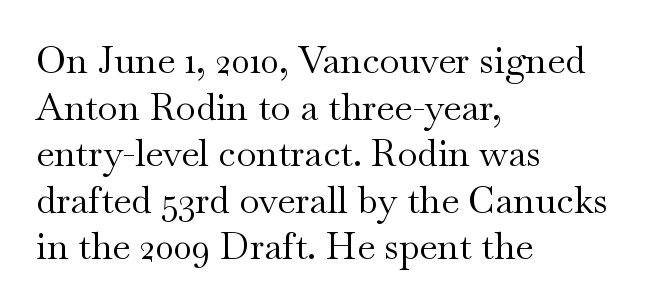
{"serif": "yes", "italic": "no", "bold": "no", "weight": "regular", "width": "wide", "stroke_contrast": "medium", "x_height": "small", "monospaced": "no", "underline": "no", "align": "left", "line_spacing": "normal", "line_spacing_ratio": 1.26, "letter_spacing": "normal", "letter_spacing_em": 0.0, "glyph_px": 37}
